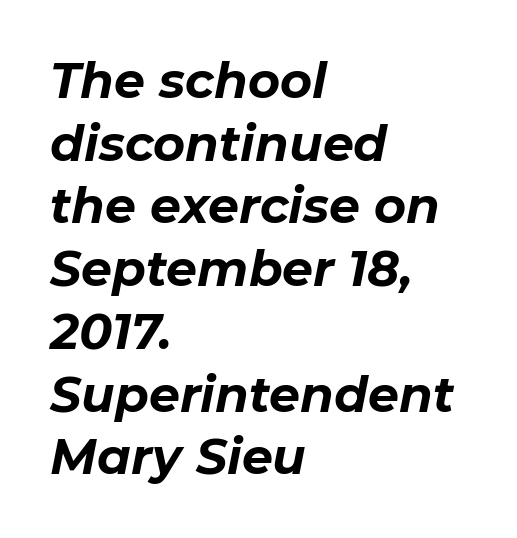
Set as a true bold cut, around the 700 mark. Descender tails drop into unmarked territory. Regular leading. The letterforms sit shoulder to shoulder at normal distance.
